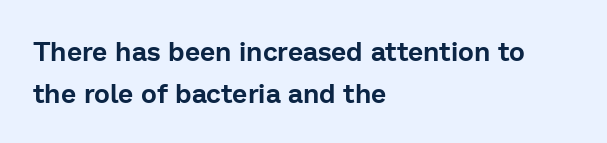
{"italic": "no", "underline": "no", "align": "left", "line_spacing": "normal", "line_spacing_ratio": 1.57, "letter_spacing": "normal", "letter_spacing_em": 0.0, "glyph_px": 27}
